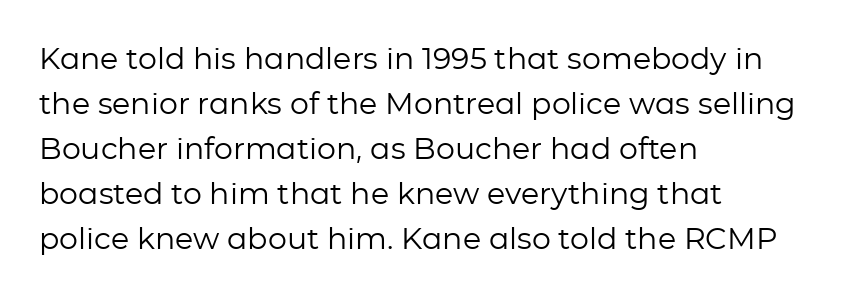
The image shows 30 px regular-weight sans-serif type, upright; set left-aligned, normal line spacing (1.5x), normal letter spacing, not underlined; low stroke contrast and a medium x-height.
